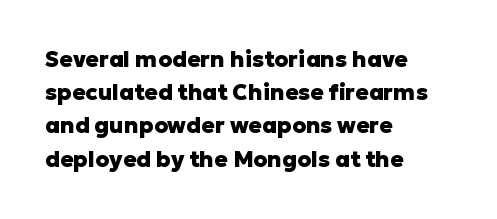
{"italic": "no", "bold": "yes", "underline": "no", "align": "left", "line_spacing": "normal", "line_spacing_ratio": 1.51, "letter_spacing": "normal", "letter_spacing_em": 0.0, "glyph_px": 22}
